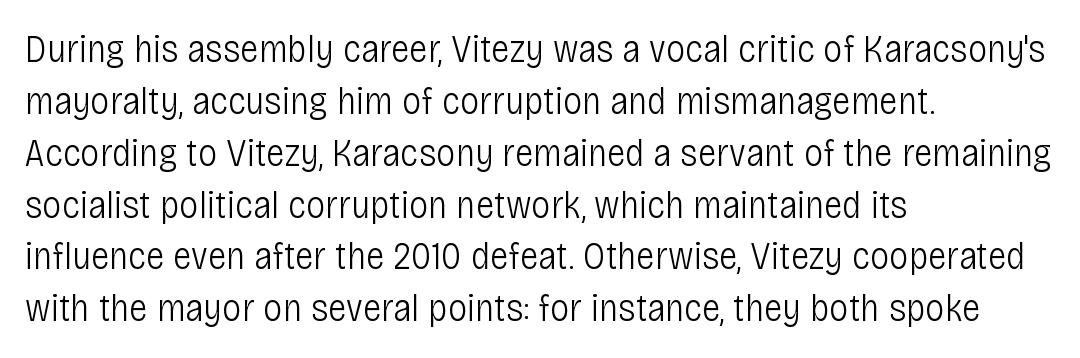
Nothing unusual about the tracking: characters are spaced as the font intends. Each letter keeps its own natural width here, so spacing adapts to shape. In CSS terms this would be text-align: left. Style check: upright. The line-height multiplier appears to be the usual default. Descenders hang freely into open space.
